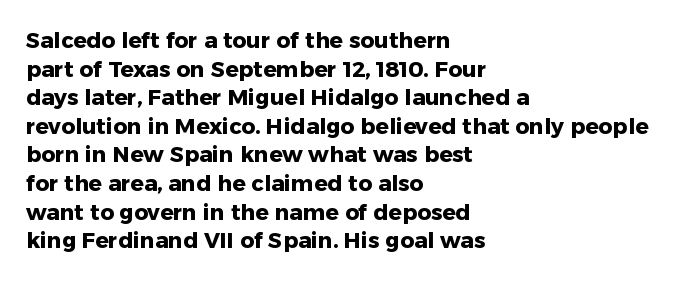
Teacher's note: observe the even left margin — that is flush-left alignment. You can tell it's not italic because the verticals are truly vertical. Words float on clear page, feet unadorned. The letterforms sit shoulder to shoulder at normal distance.
